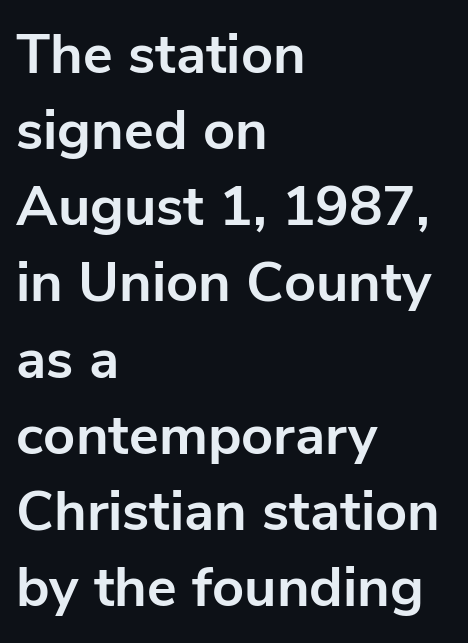
The image shows 56 px bold sans-serif type, upright; set left-aligned, normal line spacing (1.36x), normal letter spacing, not underlined; low stroke contrast and a medium x-height.
